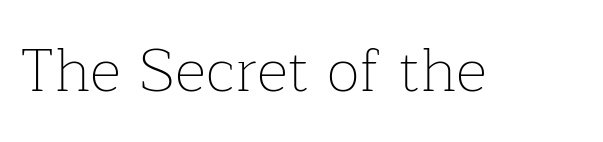
{"serif": "yes", "italic": "no", "bold": "no", "weight": "thin", "width": "normal", "stroke_contrast": "low", "x_height": "medium", "monospaced": "no", "underline": "no", "letter_spacing": "normal", "letter_spacing_em": 0.0, "glyph_px": 61}
